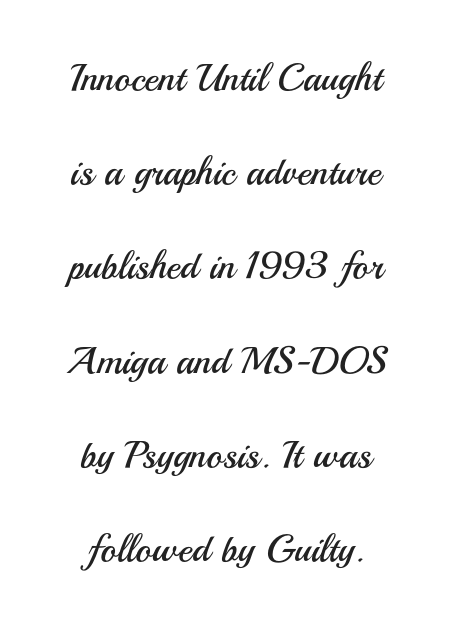
Q: Is the text bold? A: No.
Q: Is the text italic (slanted)? A: Yes.
Q: Is the typeface a serif or a sans-serif typeface? A: Sans-serif.
Q: Is the text underlined? A: No.
Q: How is the paragraph aligned? A: Centered.
Q: Is the spacing between letters normal or unusually wide? A: Normal.
Q: Is the spacing between lines tight, normal or loose? A: Loose.
Q: Width (condensed, normal, or wide)? A: Normal.
Q: Stroke contrast? A: Medium.
Q: x-height? A: Small.
Q: Monospaced? A: No.
